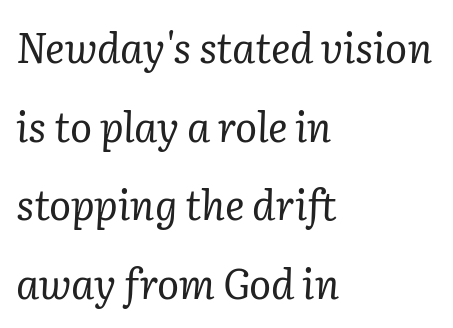
The image shows 41 px regular-weight serif type, italic (leaning right); set left-aligned, loose line spacing (1.92x), normal letter spacing, not underlined; low stroke contrast and a medium x-height.
